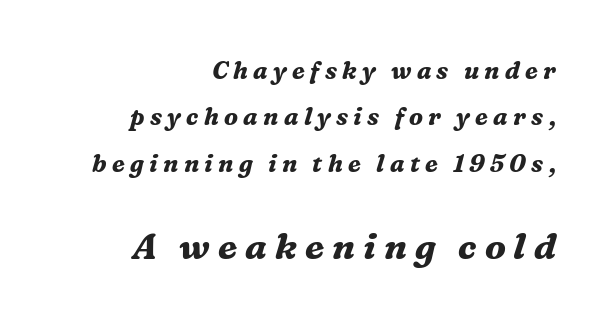
The image shows 36 px bold serif type, italic (leaning right); set right-aligned, loose line spacing (1.93x), unusually wide letter spacing (+0.22 em), not underlined; the second (bottom) block is 1.5x larger; medium stroke contrast and a medium x-height.
